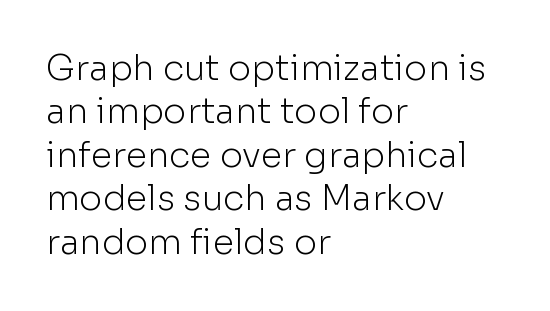
Q: Is the text bold? A: No.
Q: Is the text italic (slanted)? A: No, it is upright.
Q: Is the typeface a serif or a sans-serif typeface? A: Sans-serif.
Q: Is the text underlined? A: No.
Q: How is the paragraph aligned? A: Left-aligned.
Q: Is the spacing between letters normal or unusually wide? A: Normal.
Q: Width (condensed, normal, or wide)? A: Normal.
Q: Stroke contrast? A: Low.
Q: x-height? A: Medium.
Q: Monospaced? A: No.
